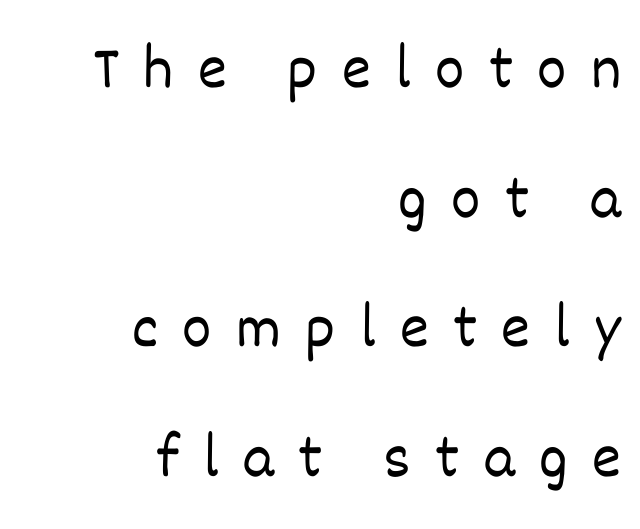
Posture: straight, roman, zero tilt. Counters stay open thanks to moderate or lighter strokes. Compared with a flush-left layout, this one pins lines to the opposite, right side. Honestly, there is no underline to notice here at all.
